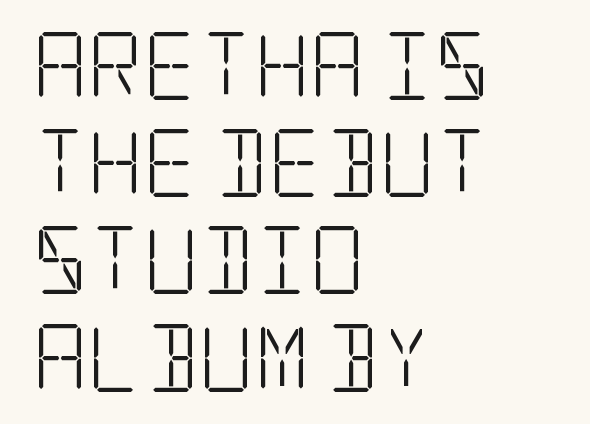
{"serif": "yes", "italic": "no", "bold": "no", "weight": "light", "width": "condensed", "stroke_contrast": "low", "x_height": "large", "underline": "no", "align": "left", "line_spacing": "normal", "line_spacing_ratio": 1.43, "letter_spacing": "normal", "letter_spacing_em": 0.0, "glyph_px": 68}
